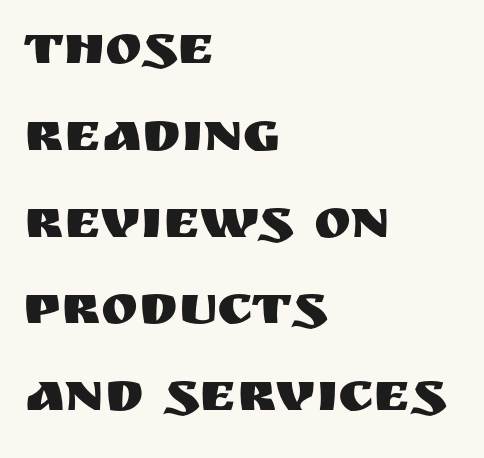
A sans-serif font was chosen for this passage. Proportional: the letters do not fall into vertical columns. Line beginnings align vertically; line endings do not. Check under the words: just untouched page.
